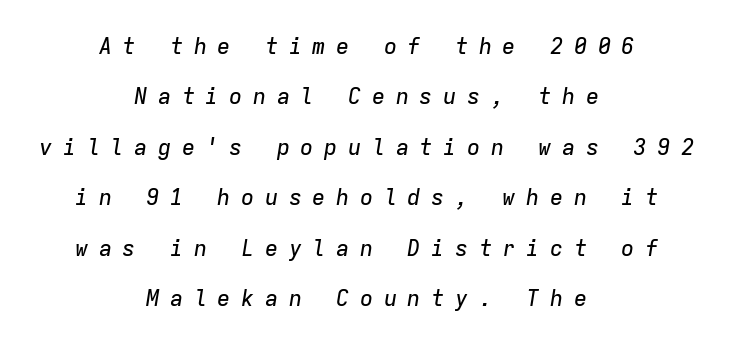
The paragraph has two soft edges and a firm central axis. Letter spacing: wide. Students, observe: this is what heavily led, spacious text looks like. The strip under each line holds only bare page. Is the type slanted? Yes — the strokes lean at a clear angle.
